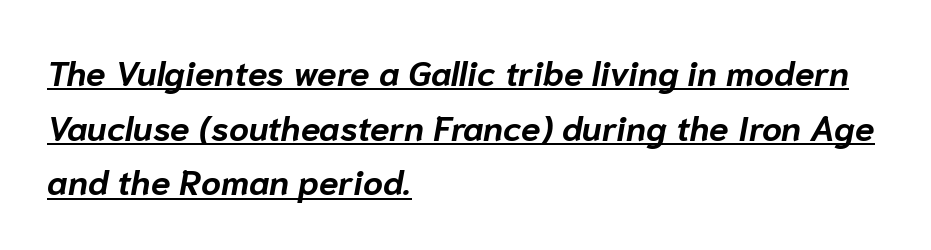
Weight: bold. Think of a printed novel: that variable character pitch is what you see here. The letterforms sit shoulder to shoulder at normal distance. The rendering applies a slant to the glyphs. Leading: standard. Notice how the passage keeps a crisp vertical edge on the left only.
